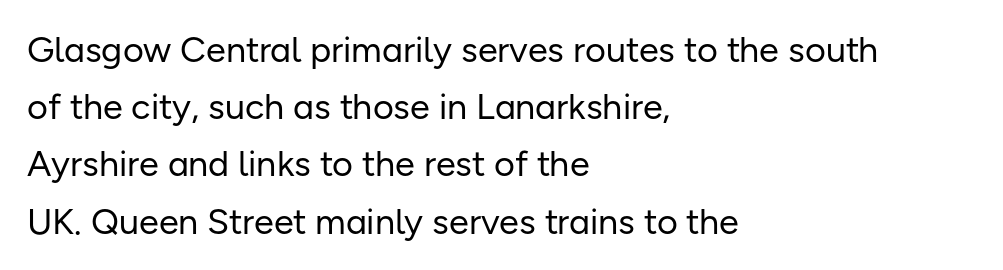
The image shows 36 px regular-weight sans-serif type, upright; set left-aligned, normal line spacing (1.59x), normal letter spacing, not underlined; low stroke contrast and a medium x-height.
